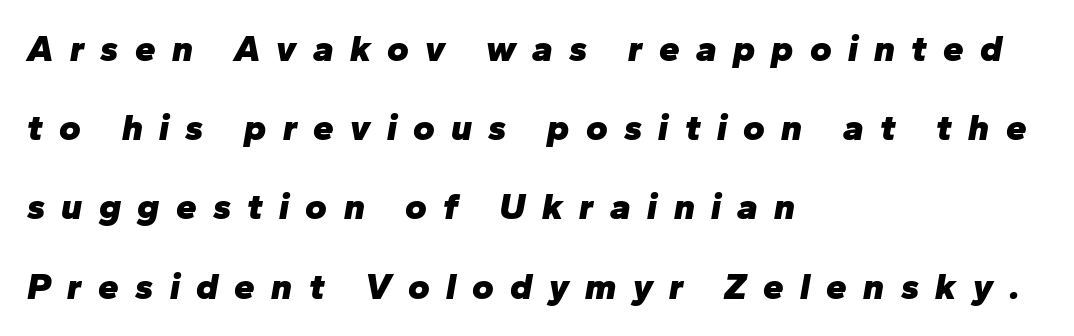
Q: Is the text bold? A: Yes.
Q: Is the text italic (slanted)? A: Yes, it leans right by about 10 degrees.
Q: Is the text underlined? A: No.
Q: How is the paragraph aligned? A: Left-aligned.
Q: Is the spacing between letters normal or unusually wide? A: Unusually wide.
Q: Is the spacing between lines tight, normal or loose? A: Loose.
Q: Width (condensed, normal, or wide)? A: Normal.
Q: Stroke contrast? A: Low.
Q: x-height? A: Medium.
Q: Monospaced? A: No.
